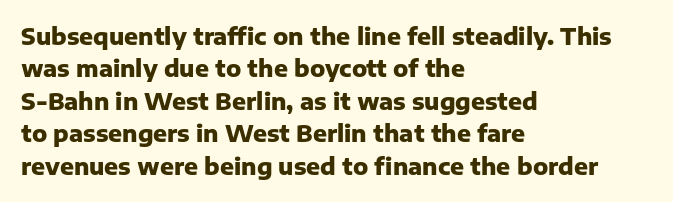
{"italic": "no", "bold": "yes", "underline": "no", "align": "left", "line_spacing": "normal", "line_spacing_ratio": 1.41, "letter_spacing": "normal", "letter_spacing_em": 0.0, "glyph_px": 23}
